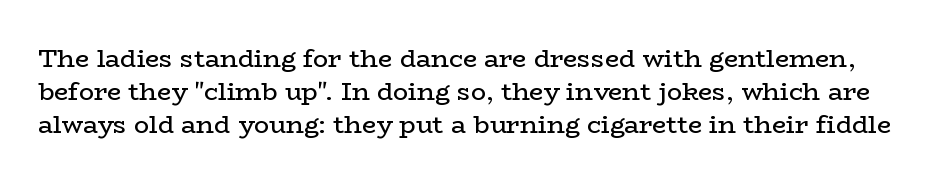
The specimen omits any rule beneath the text block's lines. Regular leading. A typesetter would call this zero additional tracking. No heavy texture on the line: the type isn't bold.
